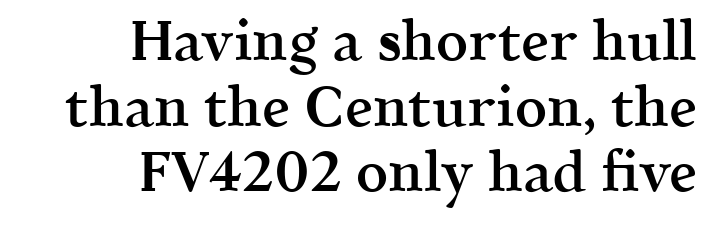
{"serif": "yes", "italic": "no", "bold": "semi", "weight": "semibold", "width": "normal", "x_height": "medium", "monospaced": "no", "underline": "no", "align": "right", "line_spacing_ratio": 1.17, "letter_spacing": "normal", "letter_spacing_em": 0.0, "glyph_px": 56}
